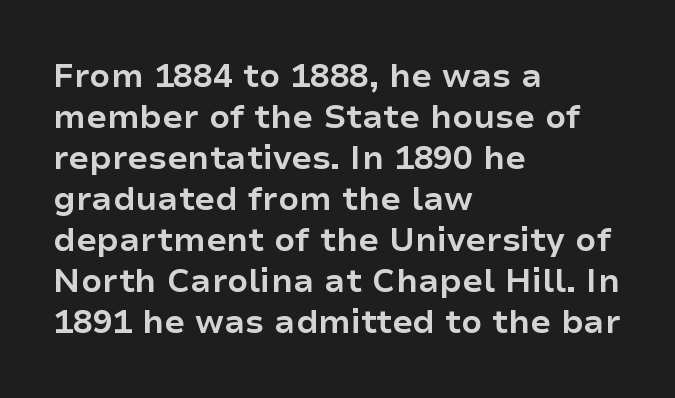
The image shows 33 px bold sans-serif type, upright; set left-aligned, line spacing 1.24x, normal letter spacing, not underlined; low stroke contrast and a medium x-height.
